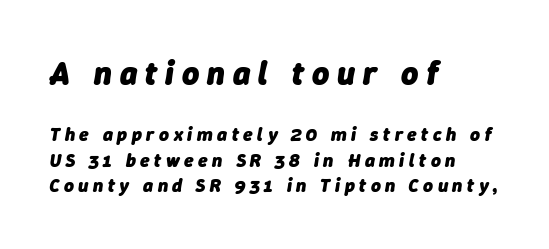
Letters rest on an invisible, unmarked baseline. Varying glyph widths throughout — classic text-font behaviour. Each word looks stretched out because of the extra space between its letters. Each glyph is drawn with heavy, bold strokes. Whoever set this chose a conventional vertical rhythm. Bigger letters appear in the top chunk; the bottom chunk is reduced.
